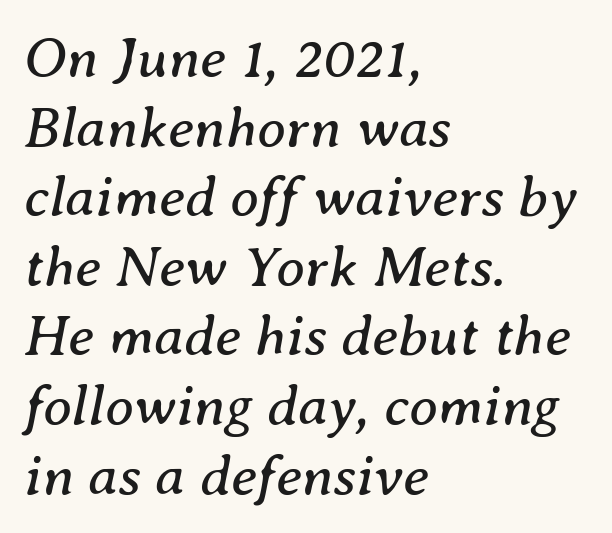
The image shows 58 px regular-weight serif type, italic (leaning right); set left-aligned, line spacing 1.2x, normal letter spacing, not underlined; medium stroke contrast and a medium x-height.
